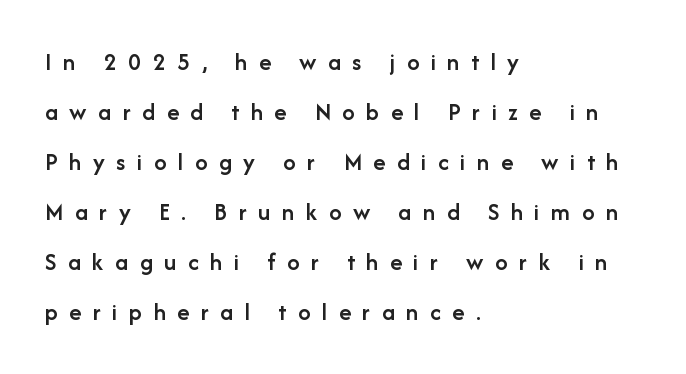
Check the space under the baseline: it is left empty. Style check: upright. Reading down the column, the eye jumps a long way to each next line. Alignment: flush left.
